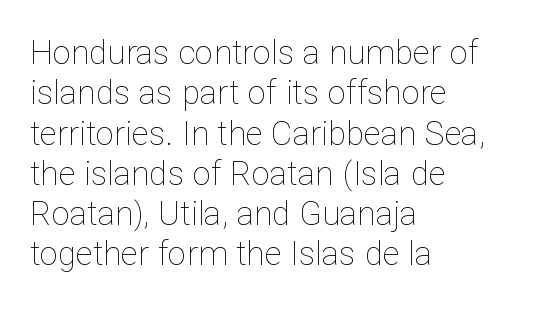
Q: Is the text bold? A: No.
Q: Is the text italic (slanted)? A: No, it is upright.
Q: Is the text underlined? A: No.
Q: How is the paragraph aligned? A: Left-aligned.
Q: Is the spacing between letters normal or unusually wide? A: Normal.
Q: Width (condensed, normal, or wide)? A: Normal.
Q: Stroke contrast? A: Low.
Q: x-height? A: Medium.
Q: Monospaced? A: No.
